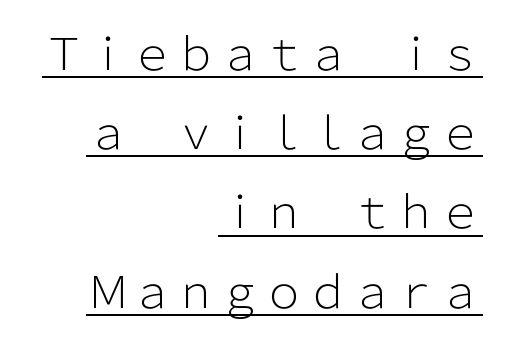
Q: Is the text bold? A: No.
Q: Is the text italic (slanted)? A: No, it is upright.
Q: Is the typeface a serif or a sans-serif typeface? A: Sans-serif.
Q: Is the text underlined? A: Yes.
Q: How is the paragraph aligned? A: Right-aligned.
Q: Is the spacing between letters normal or unusually wide? A: Normal.
Q: Width (condensed, normal, or wide)? A: Normal.
Q: Stroke contrast? A: Low.
Q: x-height? A: Medium.
Q: Monospaced? A: No.
